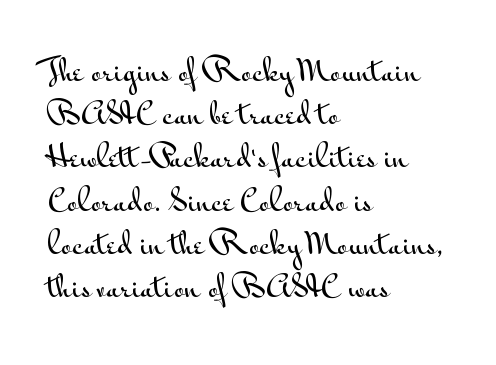
Q: Is the text italic (slanted)? A: Yes.
Q: Is the typeface a serif or a sans-serif typeface? A: Sans-serif.
Q: Is the text underlined? A: No.
Q: How is the paragraph aligned? A: Left-aligned.
Q: Is the spacing between letters normal or unusually wide? A: Normal.
Q: Is the spacing between lines tight, normal or loose? A: Normal.
Q: Width (condensed, normal, or wide)? A: Wide.
Q: Stroke contrast? A: Medium.
Q: x-height? A: Small.
Q: Monospaced? A: No.
